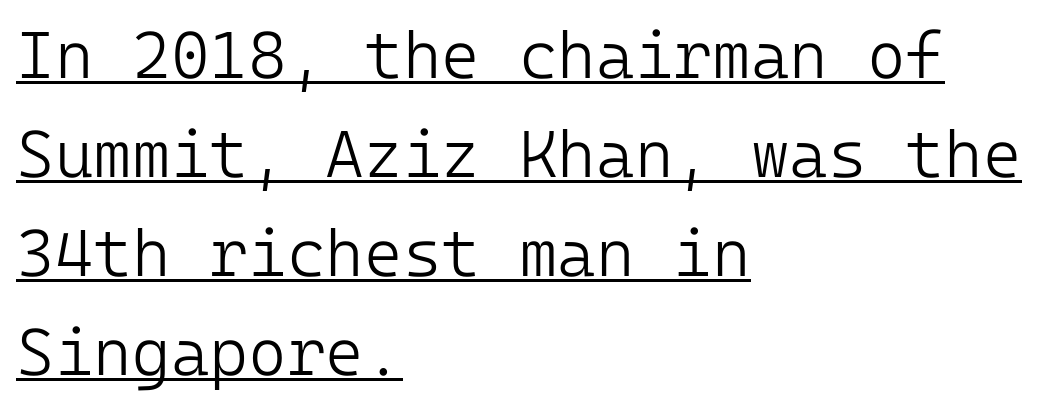
Q: Is the text bold? A: No.
Q: Is the text italic (slanted)? A: No, it is upright.
Q: Is the typeface a serif or a sans-serif typeface? A: Sans-serif.
Q: Is the text underlined? A: Yes.
Q: How is the paragraph aligned? A: Left-aligned.
Q: Is the spacing between letters normal or unusually wide? A: Normal.
Q: Is the spacing between lines tight, normal or loose? A: Normal.
Q: Width (condensed, normal, or wide)? A: Normal.
Q: Stroke contrast? A: Low.
Q: x-height? A: Medium.
